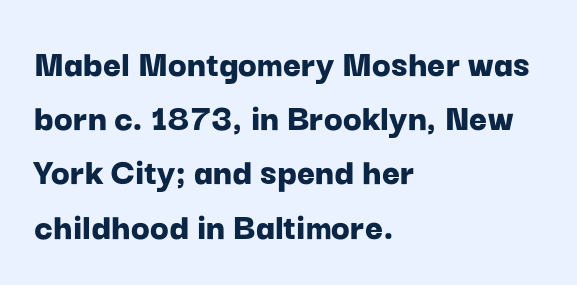
{"serif": "no", "italic": "no", "bold": "yes", "weight": "bold", "width": "normal", "stroke_contrast": "low", "x_height": "medium", "monospaced": "no", "underline": "no", "align": "left", "line_spacing": "normal", "line_spacing_ratio": 1.39, "letter_spacing": "normal", "letter_spacing_em": 0.0, "glyph_px": 39}
